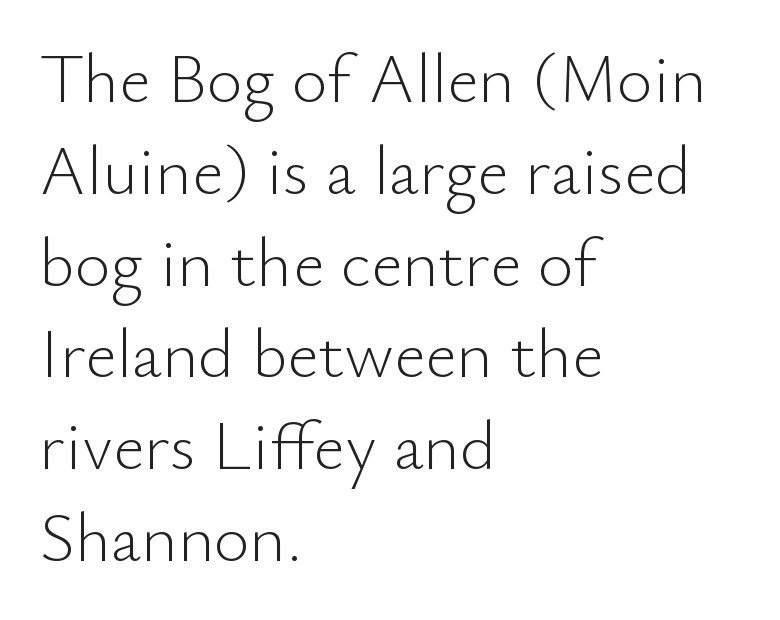
The image shows 69 px light sans-serif type, upright; set left-aligned, normal line spacing (1.33x), normal letter spacing, not underlined; low stroke contrast and a small x-height.
